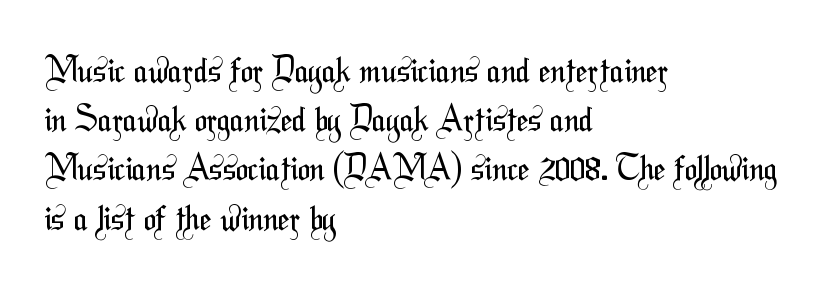
Alignment: flush left. The weight would be labelled regular, book, light, or lighter still. Think of a printed novel: that variable character pitch is what you see here. Tracking here is standard; glyphs follow each other at the usual distance. What kind of face is this? One without serifs — a sans.
